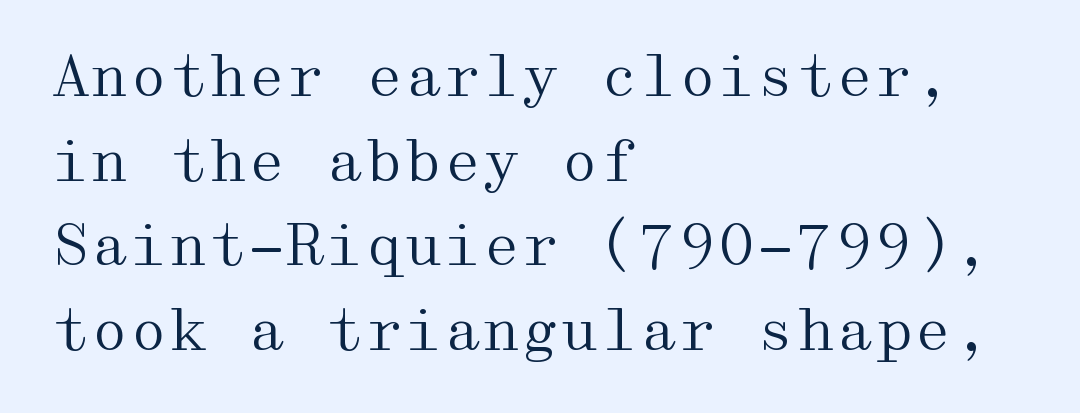
{"serif": "yes", "italic": "no", "bold": "no", "weight": "regular", "width": "wide", "stroke_contrast": "medium", "x_height": "medium", "underline": "no", "align": "left", "line_spacing": "normal", "line_spacing_ratio": 1.51, "letter_spacing": "normal", "letter_spacing_em": 0.0, "glyph_px": 56}
